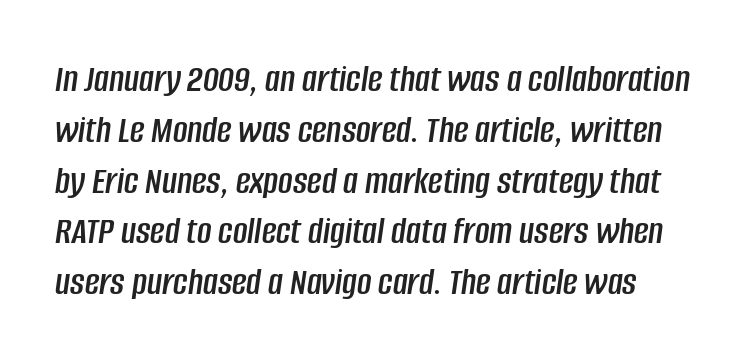
{"italic": "yes", "lean": "right", "slant_degrees": 8, "width": "condensed", "stroke_contrast": "low", "x_height": "large", "monospaced": "no", "underline": "no", "line_spacing": "normal", "line_spacing_ratio": 1.27, "letter_spacing": "normal", "letter_spacing_em": 0.0, "glyph_px": 40}
